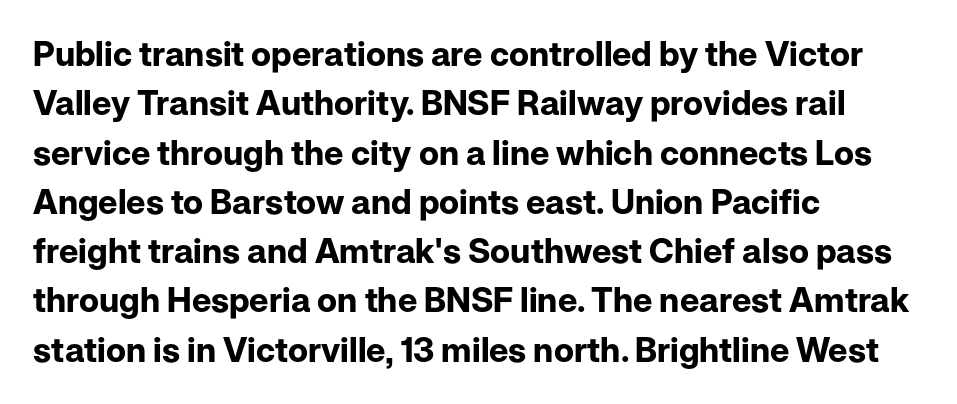
{"serif": "no", "italic": "no", "bold": "yes", "weight": "bold", "width": "normal", "stroke_contrast": "low", "x_height": "medium", "monospaced": "no", "underline": "no", "align": "left", "line_spacing": "normal", "line_spacing_ratio": 1.45, "letter_spacing": "normal", "letter_spacing_em": 0.0, "glyph_px": 34}
